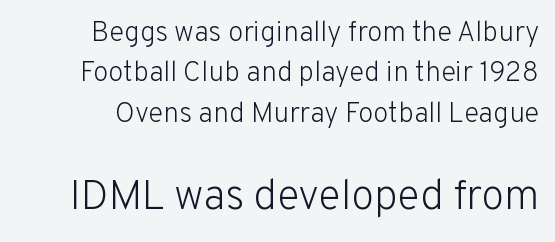
Q: Is the text bold? A: No.
Q: Is the text italic (slanted)? A: No, it is upright.
Q: Is the typeface a serif or a sans-serif typeface? A: Sans-serif.
Q: Is the text underlined? A: No.
Q: Is the spacing between letters normal or unusually wide? A: Normal.
Q: Is the spacing between lines tight, normal or loose? A: Normal.
Q: Which block of text is set in a larger size, the first (top) or the second (bottom)? A: The second (bottom) one.
Q: Width (condensed, normal, or wide)? A: Normal.
Q: Stroke contrast? A: Low.
Q: x-height? A: Medium.
Q: Monospaced? A: No.
